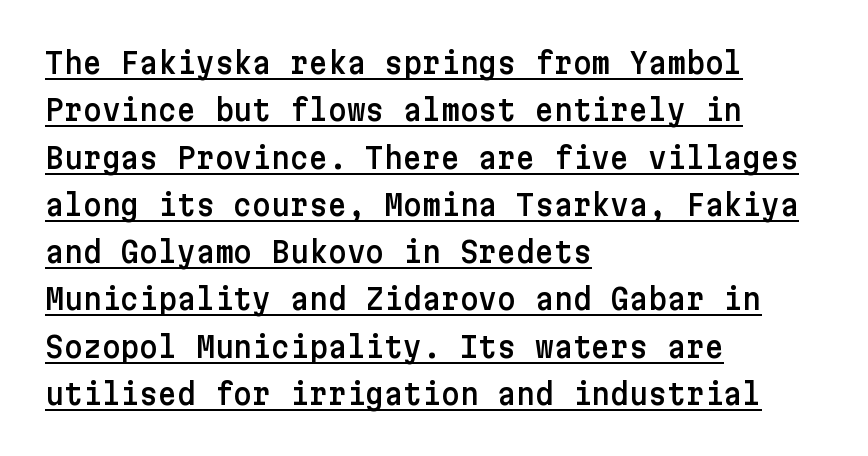
Every word sits above its own underline. This block has exactly the height ordinary leading produces. Ascenders rise straight up at ninety degrees. Leftover space on each line is placed entirely after the last word. The face used here is a sans, in the tradition of grotesques and geometrics. The letterforms sit shoulder to shoulder at normal distance.
